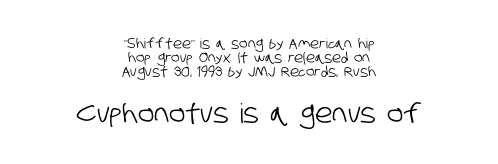
The later block is typeset at a bigger size than the earlier block. Each row of text sits above clean, open space. Alignment: centered. Leading is clearly below the norm, producing a dense column. You could call the tracking neutral — neither tight nor loose.
